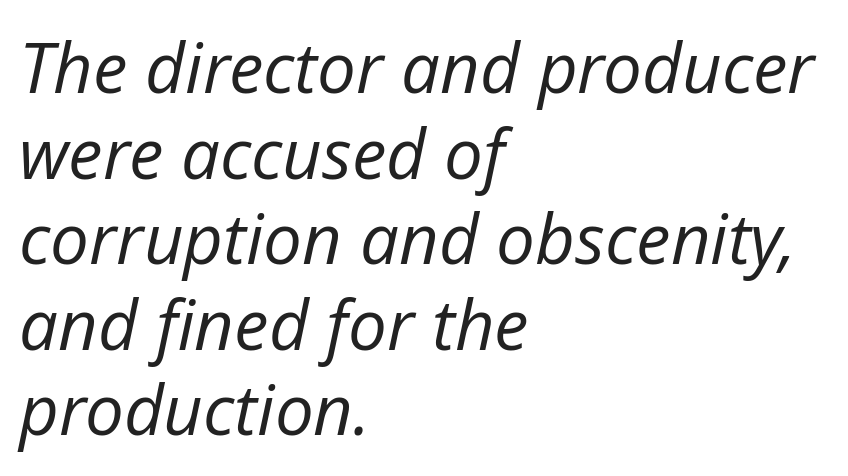
Unmarked baselines from the first word to the last. It's the slanting kind of type. The lines in this sample share a left origin and differ only in where they stop. Ink coverage per letter is moderate at most. Think of a printed novel: that variable character pitch is what you see here. The letters sit at their default tracking, neither squeezed nor spread.
